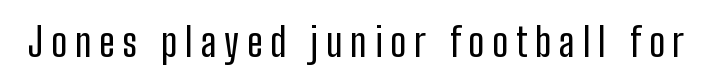
The image shows 39 px condensed sans-serif type, upright; set unusually wide letter spacing (+0.2 em), not underlined; low stroke contrast and a medium x-height.
